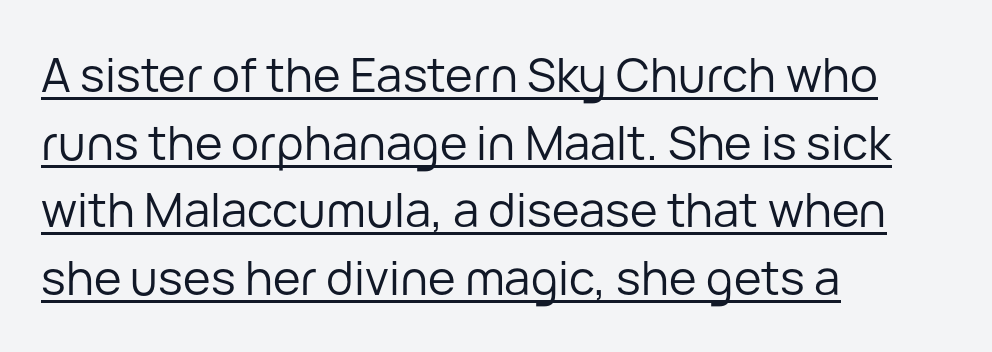
{"serif": "no", "italic": "no", "bold": "no", "weight": "regular", "width": "normal", "stroke_contrast": "low", "x_height": "medium", "monospaced": "no", "underline": "yes", "align": "left", "line_spacing": "normal", "line_spacing_ratio": 1.44, "letter_spacing": "normal", "letter_spacing_em": 0.0, "glyph_px": 47}
